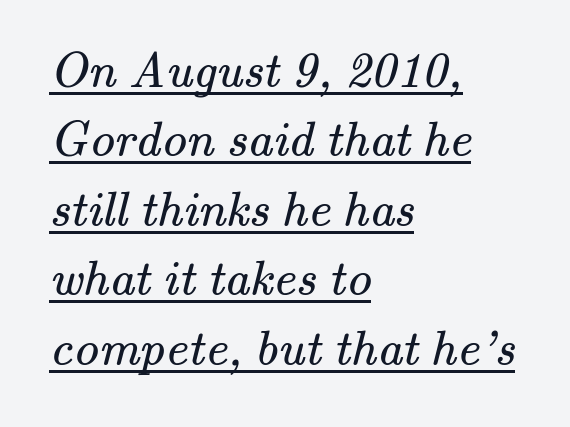
Is there much room between lines? A standard amount, neither cramped nor airy. Short and long lines alike share a common starting point at left. The passage shown is typed in a proportional face where columns would drift. Looks like someone drew a line under every word here. This is serif lettering, the kind often seen in printed books.
